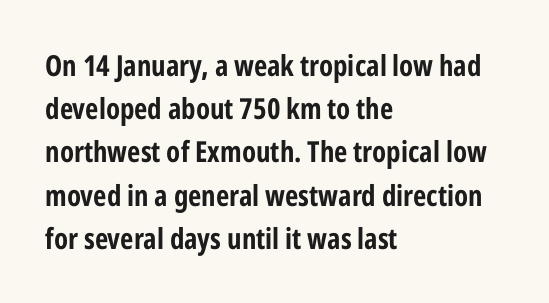
The image shows 29 px bold, condensed sans-serif type, upright; set left-aligned, normal line spacing (1.49x), normal letter spacing, not underlined; low stroke contrast and a medium x-height.
